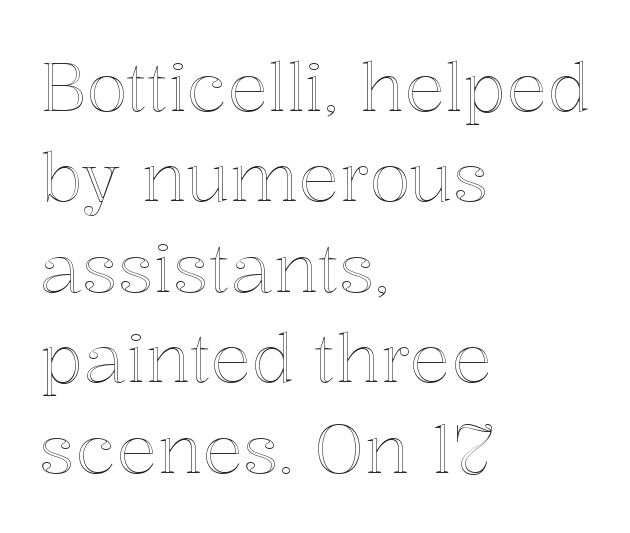
Regular leading. There is no visible air inserted between adjacent glyphs. The string is rendered with underlining switched off. The passage shown is typed in a proportional face where columns would drift. One-word summary of the alignment: left. The type sits square on the baseline with zero lean.
